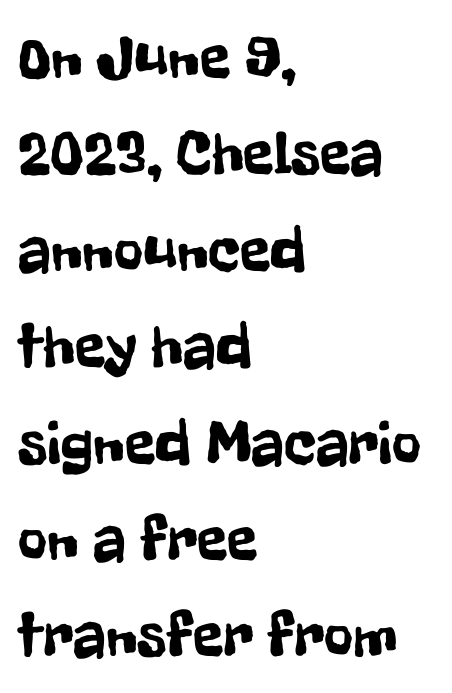
Has an underline been added? It has not. A normal amount of white space separates one row of letters from the next. Unlike a traditional serif, this face leaves its strokes unadorned. Style check: upright. Each letter keeps its own natural width here, so spacing adapts to shape.
